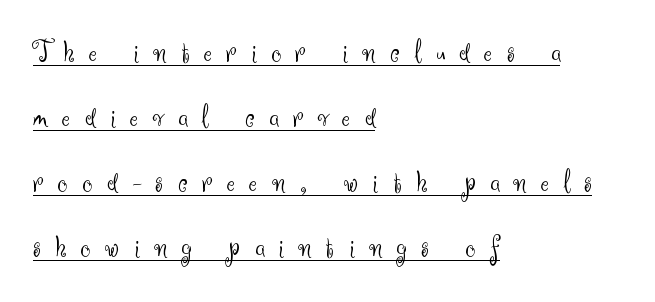
{"serif": "no", "italic": "no", "bold": "no", "weight": "light", "width": "normal", "stroke_contrast": "medium", "x_height": "small", "monospaced": "no", "underline": "yes", "align": "left", "line_spacing": "loose", "line_spacing_ratio": 2.1, "letter_spacing": "wide", "letter_spacing_em": 0.47, "glyph_px": 31}
